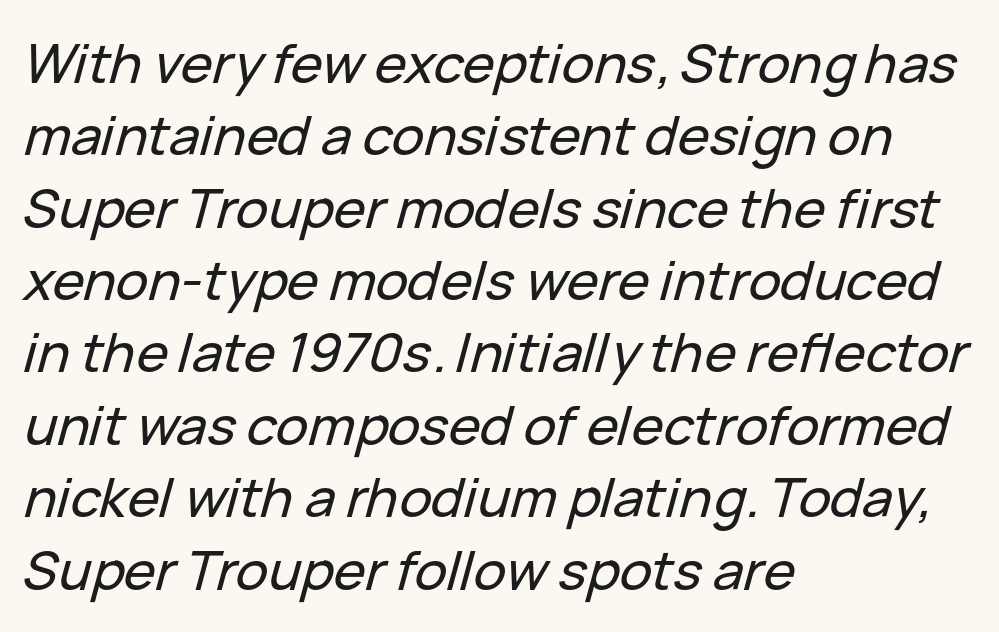
The image shows 54 px text type, italic (leaning right); set left-aligned, normal line spacing (1.34x), normal letter spacing, not underlined; low stroke contrast and a medium x-height.
